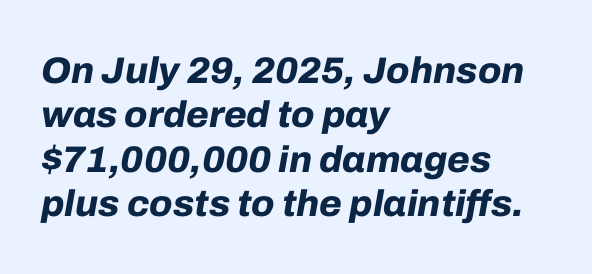
Q: Is the text bold? A: Yes.
Q: Is the text italic (slanted)? A: Yes, it leans right by about 10 degrees.
Q: Is the text underlined? A: No.
Q: How is the paragraph aligned? A: Left-aligned.
Q: Is the spacing between letters normal or unusually wide? A: Normal.
Q: Width (condensed, normal, or wide)? A: Normal.
Q: Stroke contrast? A: Low.
Q: x-height? A: Medium.
Q: Monospaced? A: No.
